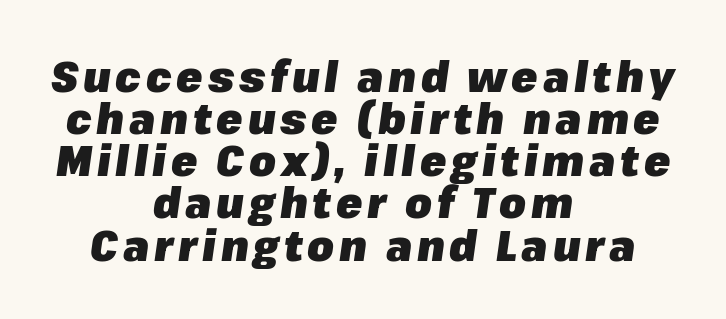
The image shows 43 px heavy type, italic (leaning right); set centered, tight line spacing (0.98x), not underlined; low stroke contrast and a medium x-height.
